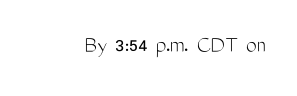
The image shows 24 px text type, upright; set normal letter spacing, not underlined.
